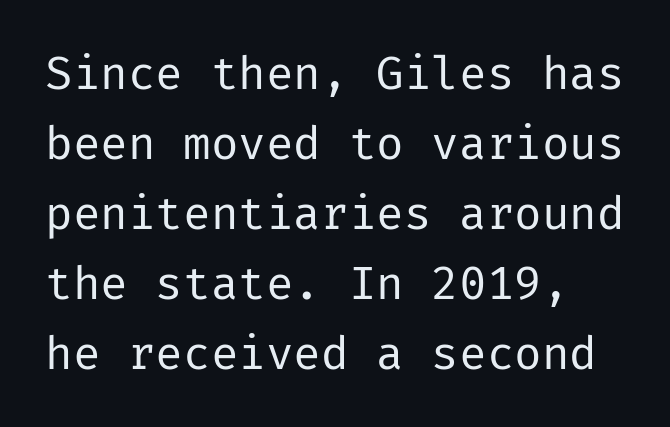
The image shows 46 px regular-weight sans-serif type, upright; set normal line spacing (1.52x), normal letter spacing, not underlined; low stroke contrast and a medium x-height.
